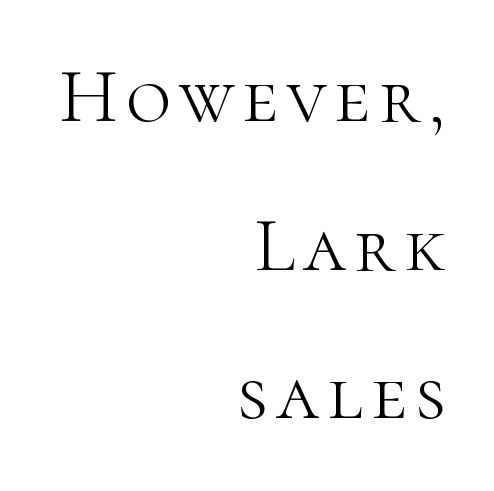
The image shows 77 px light serif type, upright; set right-aligned, loose line spacing (1.93x), not underlined; high stroke contrast and a medium x-height.
